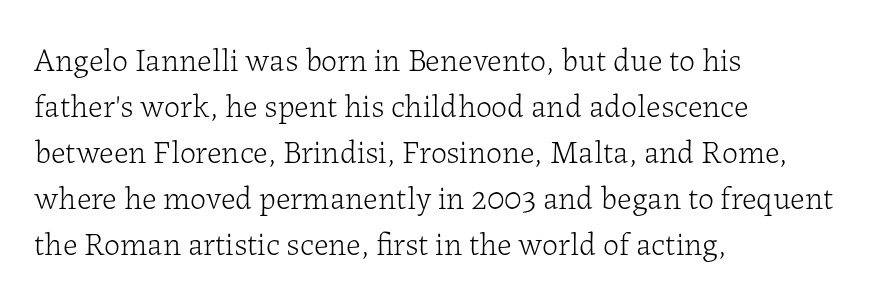
{"serif": "yes", "italic": "no", "bold": "no", "weight": "light", "width": "normal", "stroke_contrast": "low", "x_height": "medium", "monospaced": "no", "underline": "no", "align": "left", "line_spacing": "normal", "line_spacing_ratio": 1.44, "letter_spacing": "normal", "letter_spacing_em": 0.0, "glyph_px": 32}
